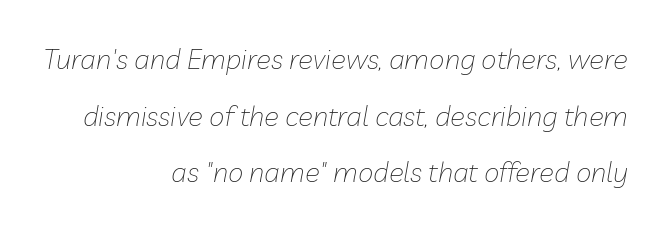
The string is rendered with underlining switched off. Right-aligned paragraph, ragged on the left. Is this a heavy cut? Hardly; it is regular or lighter. This sample trades compactness for vertical openness between lines. You can tell it's italic because the verticals aren't actually vertical.
